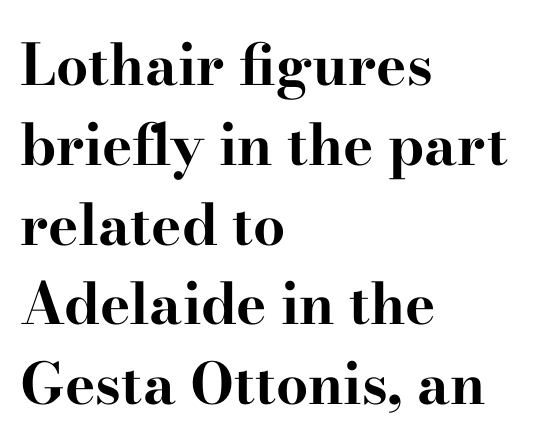
The rendering uses a bold face; every stroke is thick and dark. Old-style or modern, the face here clearly has serifs. Does extra space separate the letters? No, they use regular spacing. Each new line begins a customary step beneath the previous one.
